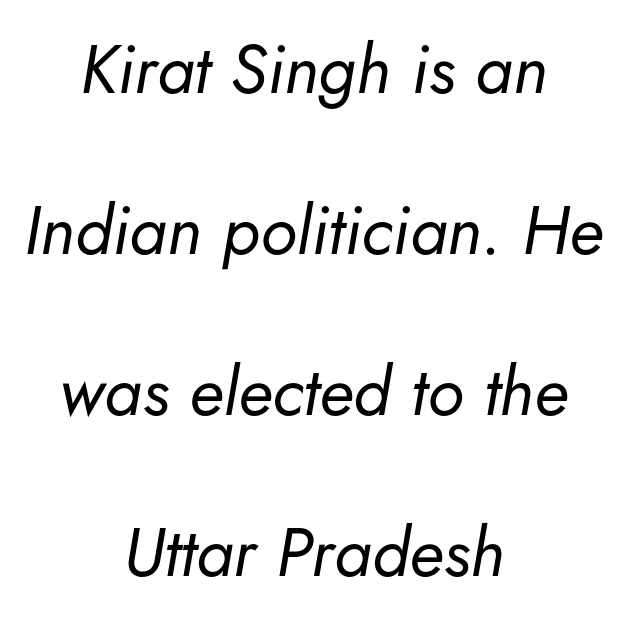
{"italic": "yes", "lean": "right", "slant_degrees": 5, "bold": "no", "weight": "regular", "width": "normal", "stroke_contrast": "low", "x_height": "small", "monospaced": "no", "underline": "no", "align": "center", "line_spacing": "loose", "line_spacing_ratio": 2.37, "letter_spacing": "normal", "letter_spacing_em": 0.0, "glyph_px": 68}
